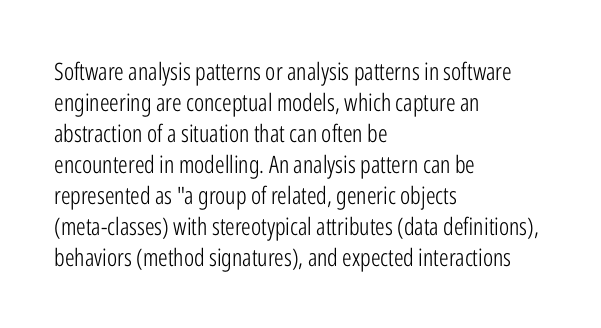
Q: Is the text bold? A: No.
Q: Is the text italic (slanted)? A: No, it is upright.
Q: Is the text underlined? A: No.
Q: How is the paragraph aligned? A: Left-aligned.
Q: Is the spacing between letters normal or unusually wide? A: Normal.
Q: Is the spacing between lines tight, normal or loose? A: Normal.
